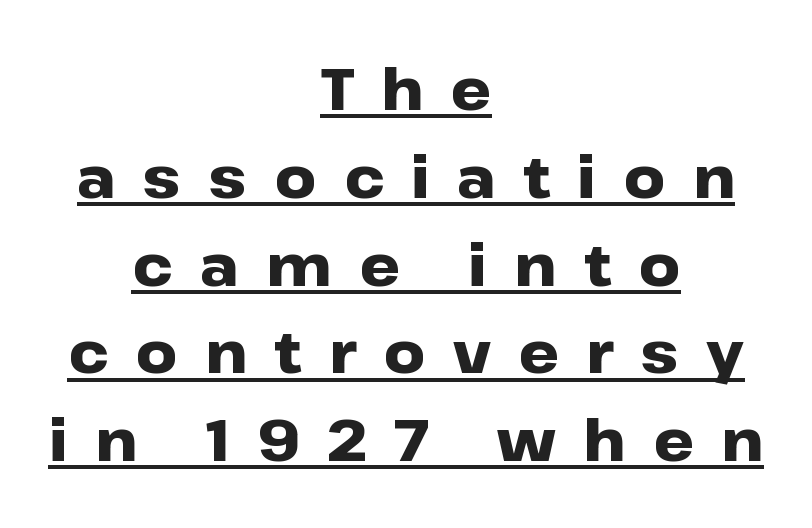
Serif or sans? Sans — the stroke terminals are bare. The sample's only ornament is a line tracing under the words. Whoever set this chose a conventional vertical rhythm. You could not count columns in this text — the font is proportionally spaced.
